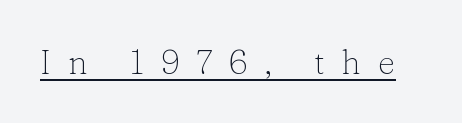
The tracking reads as deliberately expanded to a designer's eye. The typeface has the unassuming heft of standard copy or less. Vertical strokes here are truly vertical. You can tell from the footed stems that serif type was used. The letters advance in unequal steps, a hallmark of proportional type.
